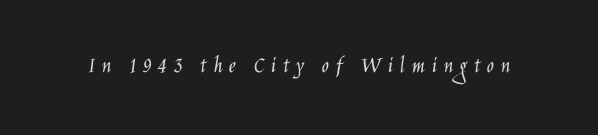
The horizontal fit of the characters is loose and conspicuously gappy. A clean baseline with only descenders dipping below it. No extra ink here — the face is not bold.
